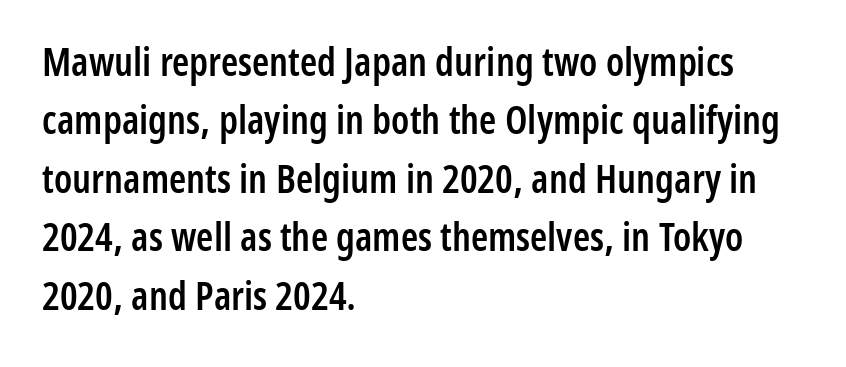
Q: Is the text bold? A: Semi-bold.
Q: Is the text italic (slanted)? A: No, it is upright.
Q: Is the typeface a serif or a sans-serif typeface? A: Sans-serif.
Q: Is the text underlined? A: No.
Q: How is the paragraph aligned? A: Left-aligned.
Q: Is the spacing between letters normal or unusually wide? A: Normal.
Q: Is the spacing between lines tight, normal or loose? A: Normal.
Q: Width (condensed, normal, or wide)? A: Condensed.
Q: Stroke contrast? A: Low.
Q: x-height? A: Medium.
Q: Monospaced? A: No.
